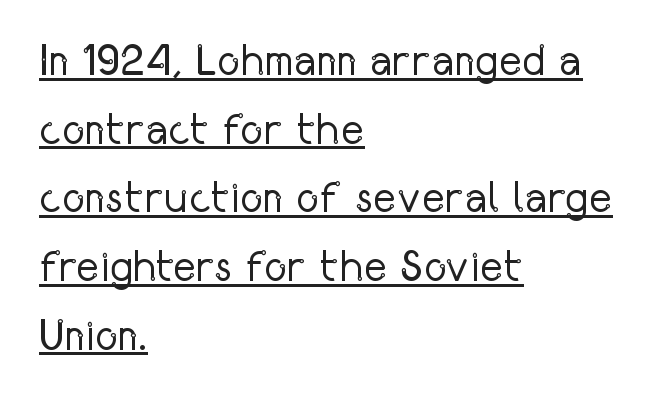
The image shows 44 px regular-weight, condensed sans-serif type, upright; set left-aligned, normal line spacing (1.56x), normal letter spacing, underlined; low stroke contrast and a medium x-height.
